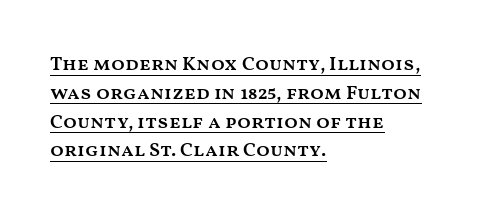
The image shows 20 px text type, upright; set left-aligned, normal line spacing (1.44x), normal letter spacing, underlined.
